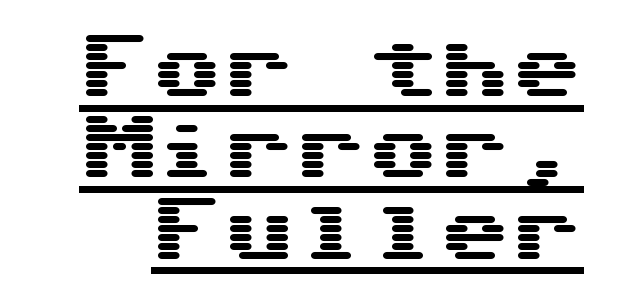
{"serif": "no", "italic": "no", "width": "wide", "stroke_contrast": "medium", "x_height": "medium", "underline": "yes", "line_spacing": "tight", "line_spacing_ratio": 1.13, "letter_spacing": "normal", "letter_spacing_em": 0.0, "glyph_px": 72}
